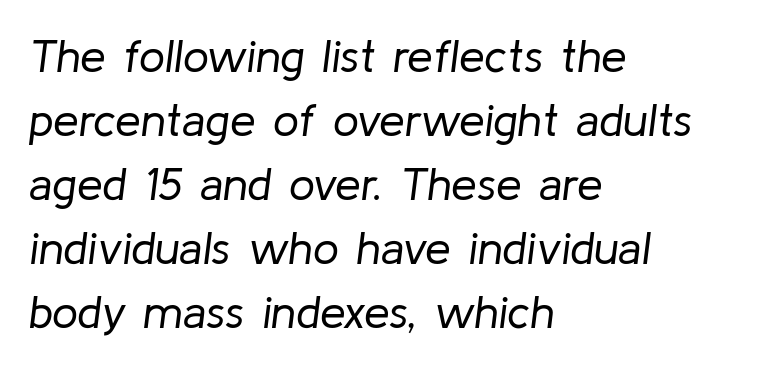
The image shows 46 px regular-weight type, italic (leaning right); set left-aligned, normal line spacing (1.39x), normal letter spacing, not underlined; low stroke contrast and a medium x-height.
